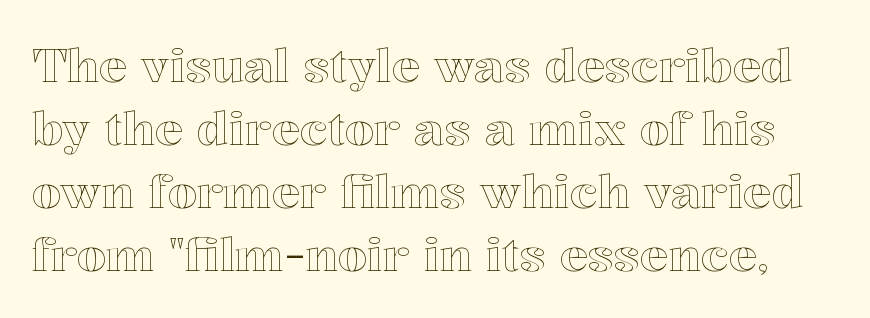
Q: Is the text italic (slanted)? A: No, it is upright.
Q: Is the text underlined? A: No.
Q: Is the spacing between letters normal or unusually wide? A: Normal.
Q: Is the spacing between lines tight, normal or loose? A: Normal.
Q: Width (condensed, normal, or wide)? A: Normal.
Q: x-height? A: Medium.
Q: Monospaced? A: No.
